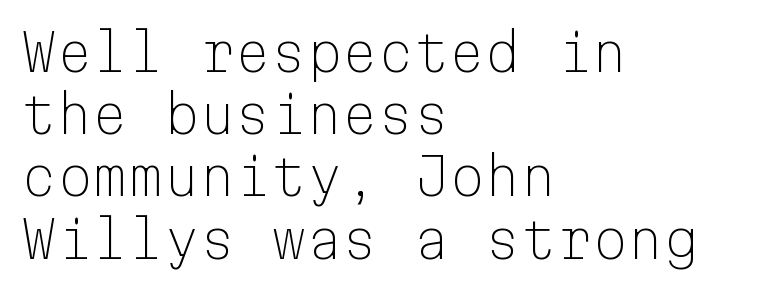
Q: Is the text bold? A: No.
Q: Is the text italic (slanted)? A: No, it is upright.
Q: Is the typeface a serif or a sans-serif typeface? A: Sans-serif.
Q: Is the text underlined? A: No.
Q: How is the paragraph aligned? A: Left-aligned.
Q: Is the spacing between letters normal or unusually wide? A: Normal.
Q: Width (condensed, normal, or wide)? A: Normal.
Q: Stroke contrast? A: Low.
Q: x-height? A: Medium.
Q: Monospaced? A: Yes.
